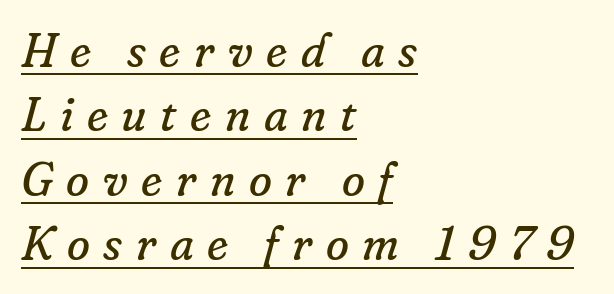
Q: Is the text bold? A: No.
Q: Is the text italic (slanted)? A: Yes, it leans right by about 16 degrees.
Q: Is the typeface a serif or a sans-serif typeface? A: Serif.
Q: Is the text underlined? A: Yes.
Q: How is the paragraph aligned? A: Left-aligned.
Q: Is the spacing between letters normal or unusually wide? A: Unusually wide.
Q: Is the spacing between lines tight, normal or loose? A: Normal.
Q: Width (condensed, normal, or wide)? A: Normal.
Q: Stroke contrast? A: Low.
Q: x-height? A: Small.
Q: Monospaced? A: No.
